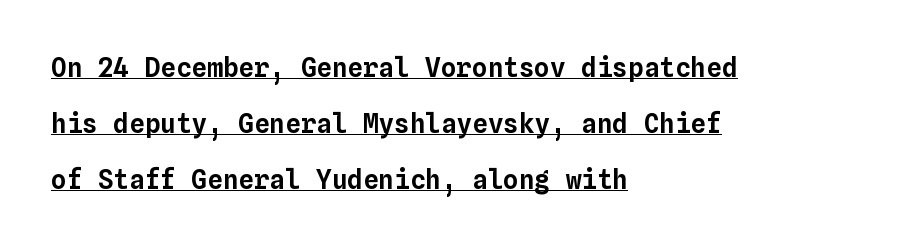
The image shows 26 px text type, upright; set left-aligned, loose line spacing (2.15x), normal letter spacing, underlined.
